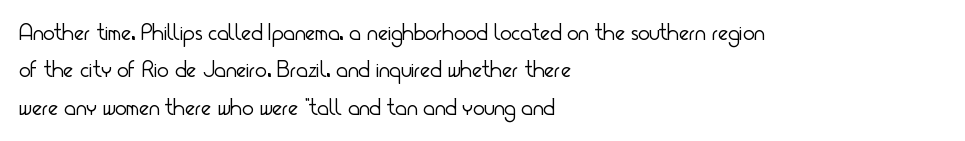
The image shows 24 px text type, upright; set left-aligned, normal line spacing (1.56x), normal letter spacing, not underlined.
